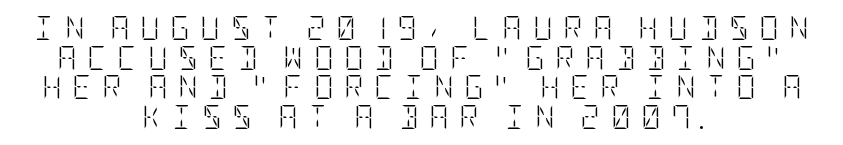
Q: Is the text bold? A: No.
Q: Is the text italic (slanted)? A: No, it is upright.
Q: Is the text underlined? A: No.
Q: How is the paragraph aligned? A: Centered.
Q: Is the spacing between letters normal or unusually wide? A: Unusually wide.
